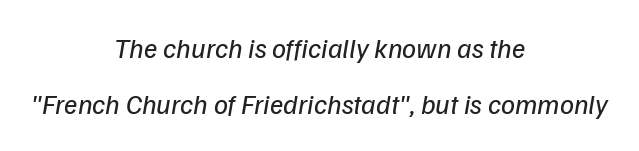
Q: Is the text bold? A: No.
Q: Is the text italic (slanted)? A: Yes, it leans right by about 9 degrees.
Q: Is the text underlined? A: No.
Q: How is the paragraph aligned? A: Centered.
Q: Is the spacing between letters normal or unusually wide? A: Normal.
Q: Is the spacing between lines tight, normal or loose? A: Loose.
Q: Width (condensed, normal, or wide)? A: Normal.
Q: Stroke contrast? A: Low.
Q: x-height? A: Medium.
Q: Monospaced? A: No.
